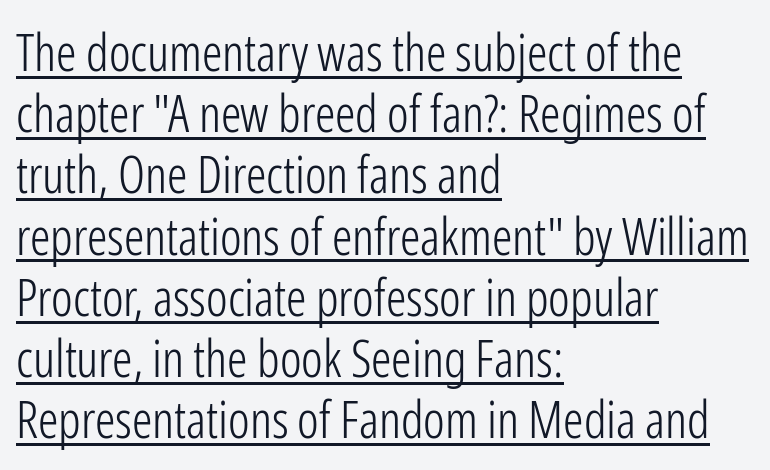
Beneath each row of characters lies a ruled line. Is there any slant? The stems are plumb. One-word summary of the alignment: left. I'd call this a sans setting — the letters go barefoot. Tracking value appears to be zero — textbook default spacing. Looks like regular typesetting: each glyph gets only the width it needs.
